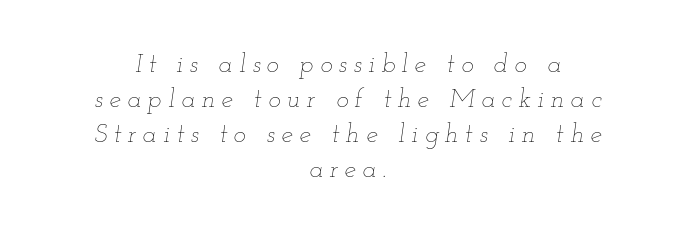
Is the letter spacing exaggerated? Yes — the characters are pushed far apart. One glance says typical: line gaps are just what's usual. The font sits on the lighter half of the weight spectrum, regular included. In CSS terms this would be text-align: center. These lines were composed using italics.
